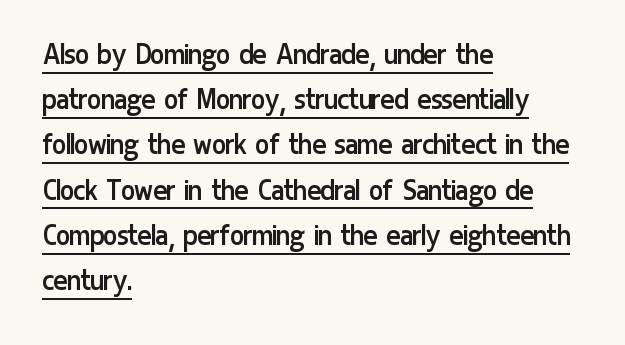
Q: Is the text bold? A: No.
Q: Is the text italic (slanted)? A: No, it is upright.
Q: Is the typeface a serif or a sans-serif typeface? A: Sans-serif.
Q: Is the text underlined? A: Yes.
Q: How is the paragraph aligned? A: Left-aligned.
Q: Is the spacing between letters normal or unusually wide? A: Normal.
Q: Is the spacing between lines tight, normal or loose? A: Normal.
Q: Width (condensed, normal, or wide)? A: Condensed.
Q: Stroke contrast? A: Low.
Q: x-height? A: Medium.
Q: Monospaced? A: No.
